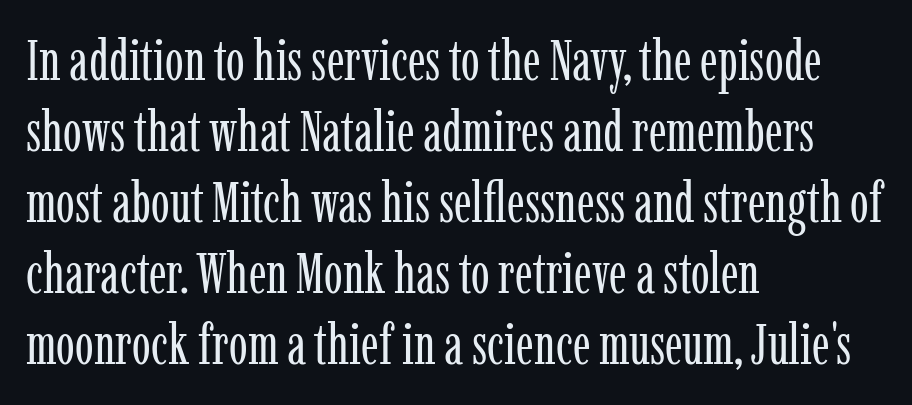
Q: Is the text bold? A: No.
Q: Is the text italic (slanted)? A: No, it is upright.
Q: Is the typeface a serif or a sans-serif typeface? A: Serif.
Q: Is the text underlined? A: No.
Q: How is the paragraph aligned? A: Left-aligned.
Q: Is the spacing between letters normal or unusually wide? A: Normal.
Q: Is the spacing between lines tight, normal or loose? A: Normal.
Q: Width (condensed, normal, or wide)? A: Condensed.
Q: Stroke contrast? A: Low.
Q: x-height? A: Medium.
Q: Monospaced? A: No.
